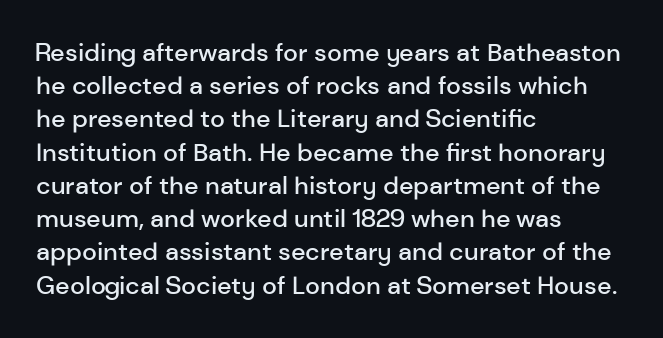
Q: Is the text bold? A: Semi-bold.
Q: Is the text italic (slanted)? A: No, it is upright.
Q: Is the text underlined? A: No.
Q: How is the paragraph aligned? A: Left-aligned.
Q: Is the spacing between letters normal or unusually wide? A: Normal.
Q: Is the spacing between lines tight, normal or loose? A: Normal.
